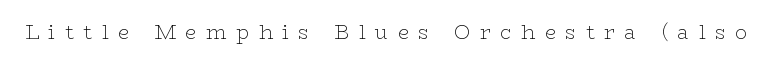
Unmarked baselines from the first word to the last. The typography opts for an upright posture over an oblique one. Observe the wide spacing: letters keep a clear distance from each other. This reads as an unemphasized weight, regular at the heaviest.
